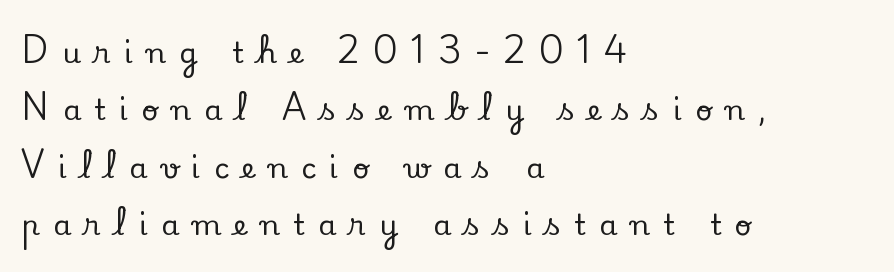
The lettering holds an erect, upright posture throughout. If you drew a ruler down the left edge, every line would touch it. Spacing verdict: proportional, widths tailored to each character. The foot of each line stays bare and open. Leading is clearly above the norm, producing a sparse column. Substantial extra tracking has been applied to these lines.
